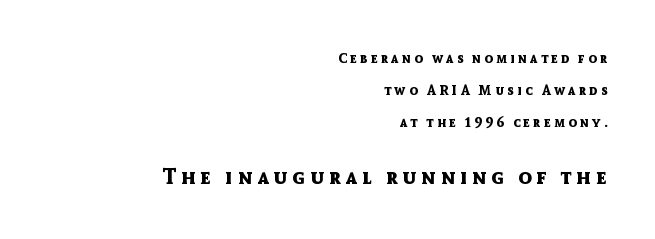
{"italic": "no", "bold": "yes", "underline": "no", "align": "right", "line_spacing": "loose", "line_spacing_ratio": 2.27, "letter_spacing": "wide", "letter_spacing_em": 0.23, "larger_block": "second", "size_ratio": 1.57, "glyph_px": 22}
